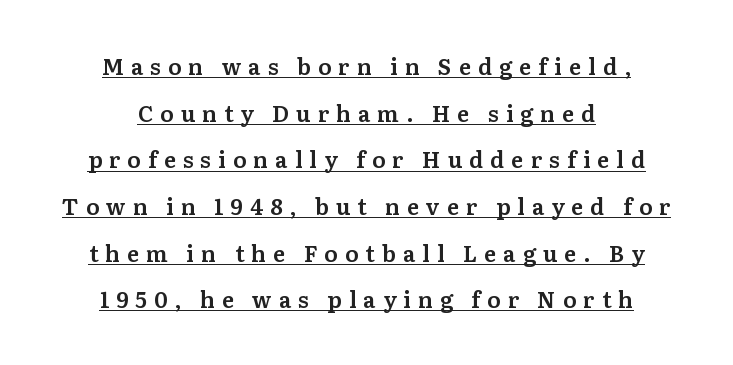
{"italic": "no", "underline": "yes", "align": "center", "line_spacing": "loose", "line_spacing_ratio": 2.12, "letter_spacing": "wide", "letter_spacing_em": 0.32, "glyph_px": 22}
